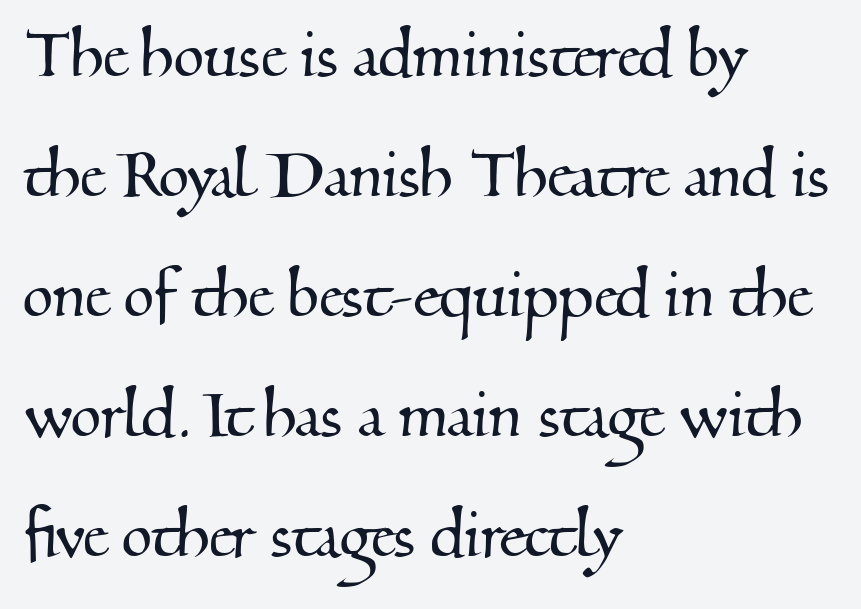
Q: Is the typeface a serif or a sans-serif typeface? A: Serif.
Q: Is the text underlined? A: No.
Q: How is the paragraph aligned? A: Left-aligned.
Q: Is the spacing between letters normal or unusually wide? A: Normal.
Q: Is the spacing between lines tight, normal or loose? A: Normal.
Q: Width (condensed, normal, or wide)? A: Normal.
Q: Stroke contrast? A: Medium.
Q: x-height? A: Small.
Q: Monospaced? A: No.
